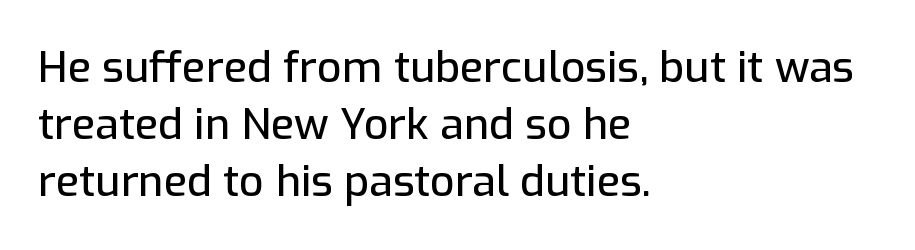
The image shows 43 px sans-serif type, upright; set left-aligned, normal line spacing (1.33x), normal letter spacing, not underlined; low stroke contrast and a medium x-height.
